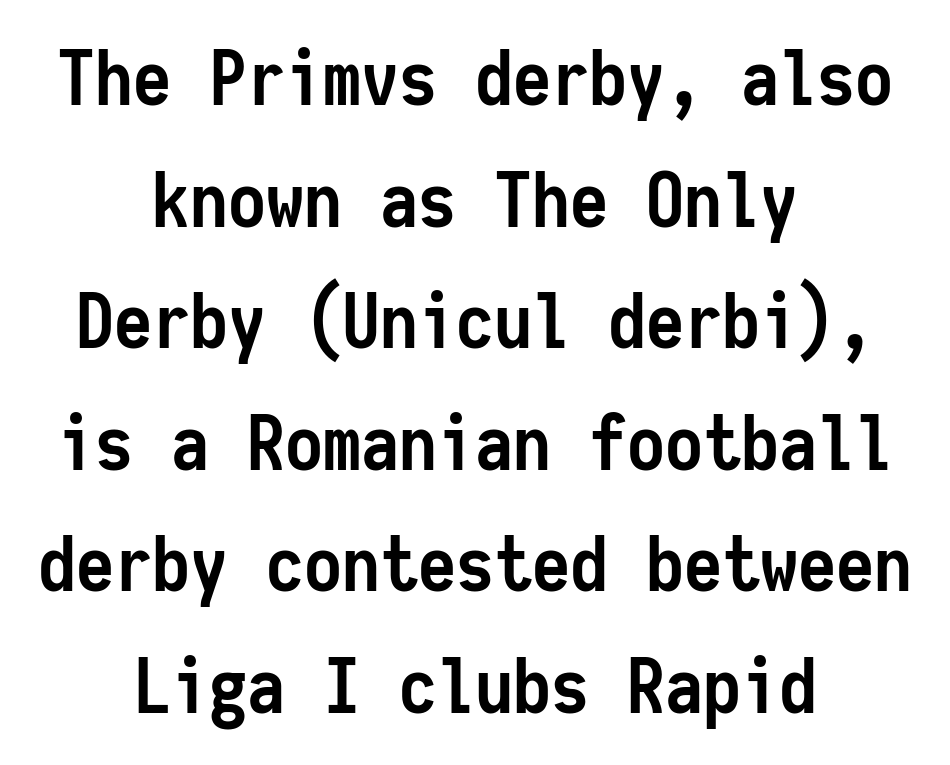
Q: Is the text bold? A: Yes.
Q: Is the text italic (slanted)? A: No, it is upright.
Q: Is the typeface a serif or a sans-serif typeface? A: Sans-serif.
Q: Is the text underlined? A: No.
Q: How is the paragraph aligned? A: Centered.
Q: Is the spacing between letters normal or unusually wide? A: Normal.
Q: Is the spacing between lines tight, normal or loose? A: Normal.
Q: Width (condensed, normal, or wide)? A: Condensed.
Q: Stroke contrast? A: Low.
Q: x-height? A: Medium.
Q: Monospaced? A: Yes.
